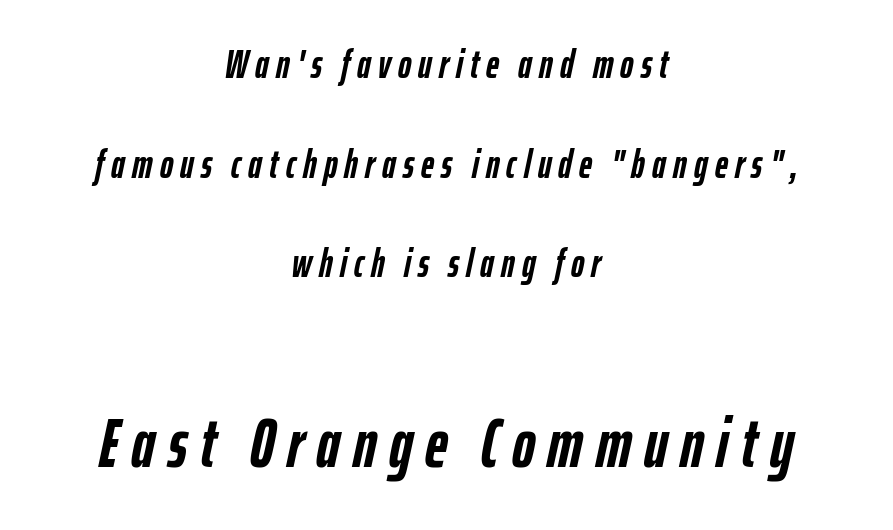
Q: Is the text bold? A: Yes.
Q: Is the text italic (slanted)? A: Yes, it leans right by about 12 degrees.
Q: Is the text underlined? A: No.
Q: How is the paragraph aligned? A: Centered.
Q: Is the spacing between lines tight, normal or loose? A: Loose.
Q: Which block of text is set in a larger size, the first (top) or the second (bottom)? A: The second (bottom) one.
Q: Width (condensed, normal, or wide)? A: Condensed.
Q: Stroke contrast? A: Low.
Q: x-height? A: Medium.
Q: Monospaced? A: No.
